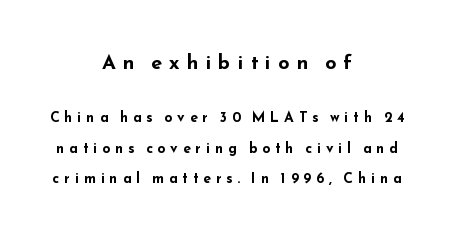
Which chunk is bigger? The first one — the top block dwarfs the bottom. Its strokes are broad and dark, the hallmark of bold type. The passage shown is not underscored anywhere. Whoever set this chose breathing room over compactness in the vertical rhythm.
